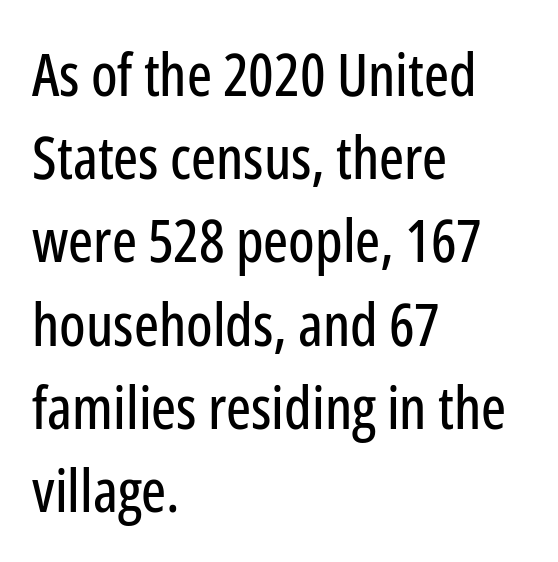
The face used here is proportionally spaced, like ordinary book or web type. Each word holds together tightly as a unit, with standard inter-letter gaps. A sans-serif font was chosen for this passage. Quick note: underline off.
